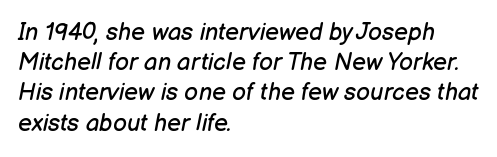
Q: Is the text bold? A: No.
Q: Is the text italic (slanted)? A: Yes, it leans right by about 12 degrees.
Q: Is the text underlined? A: No.
Q: How is the paragraph aligned? A: Left-aligned.
Q: Is the spacing between letters normal or unusually wide? A: Normal.
Q: Is the spacing between lines tight, normal or loose? A: Normal.
